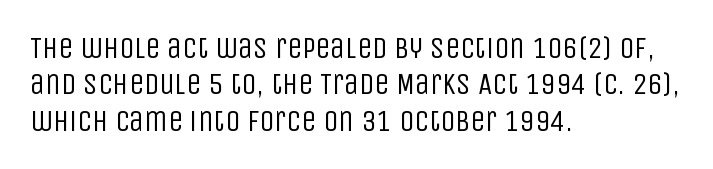
Q: Is the text bold? A: No.
Q: Is the text italic (slanted)? A: No, it is upright.
Q: Is the typeface a serif or a sans-serif typeface? A: Sans-serif.
Q: Is the text underlined? A: No.
Q: How is the paragraph aligned? A: Left-aligned.
Q: Is the spacing between letters normal or unusually wide? A: Normal.
Q: Width (condensed, normal, or wide)? A: Condensed.
Q: Stroke contrast? A: Low.
Q: x-height? A: Large.
Q: Monospaced? A: No.
